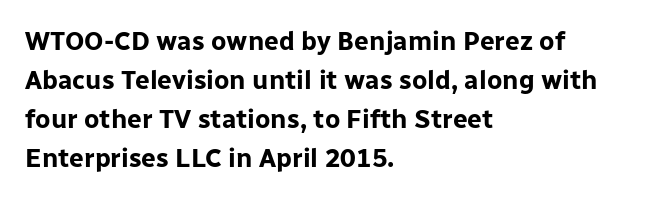
{"italic": "no", "bold": "yes", "underline": "no", "align": "left", "line_spacing": "normal", "line_spacing_ratio": 1.5, "letter_spacing": "normal", "letter_spacing_em": 0.0, "glyph_px": 26}
